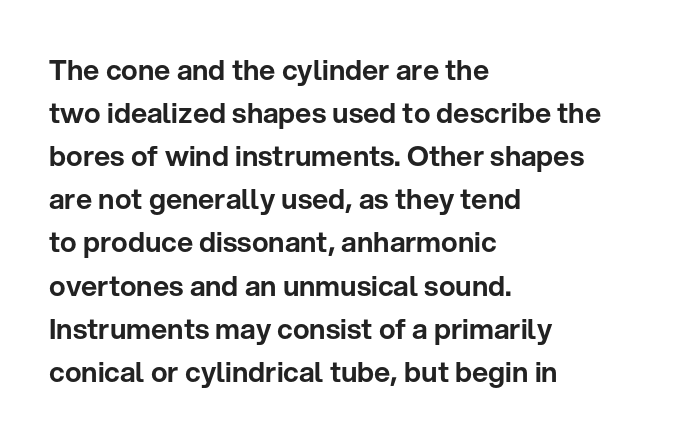
Q: Is the text italic (slanted)? A: No, it is upright.
Q: Is the typeface a serif or a sans-serif typeface? A: Sans-serif.
Q: Is the text underlined? A: No.
Q: How is the paragraph aligned? A: Left-aligned.
Q: Is the spacing between letters normal or unusually wide? A: Normal.
Q: Is the spacing between lines tight, normal or loose? A: Normal.
Q: Width (condensed, normal, or wide)? A: Normal.
Q: Stroke contrast? A: Low.
Q: x-height? A: Medium.
Q: Monospaced? A: No.
